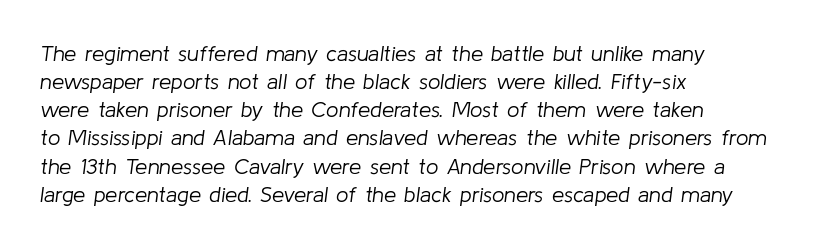
Q: Is the text bold? A: No.
Q: Is the text italic (slanted)? A: Yes, it leans right by about 8 degrees.
Q: Is the text underlined? A: No.
Q: How is the paragraph aligned? A: Left-aligned.
Q: Is the spacing between letters normal or unusually wide? A: Normal.
Q: Is the spacing between lines tight, normal or loose? A: Normal.
